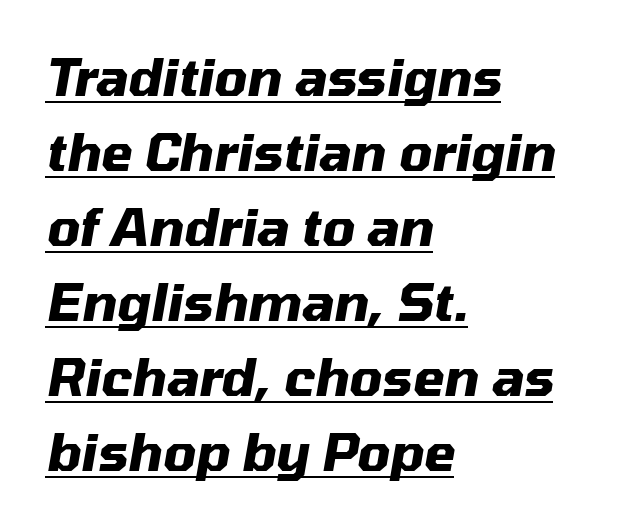
You'd pick this weight for a headline — it's a proper bold. Tall strokes in this sample are angled rather than plumb. Evenly set lines give the paragraph a standard silhouette. Casual observation: everything's shoved over to the left. Look at the tracking — it's just the regular setting, nothing added.
